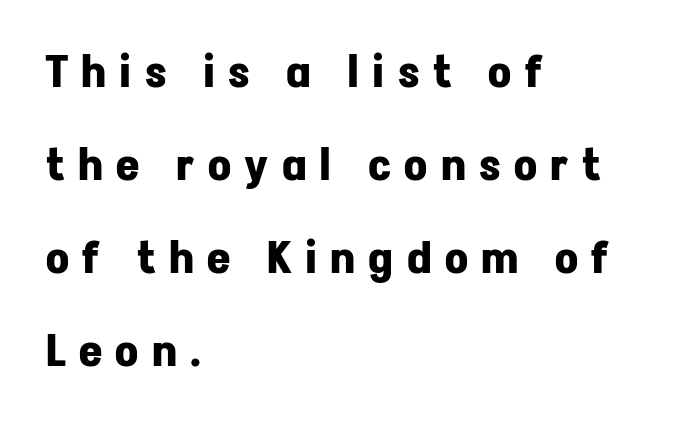
Q: Is the text bold? A: Yes.
Q: Is the text italic (slanted)? A: No, it is upright.
Q: Is the typeface a serif or a sans-serif typeface? A: Sans-serif.
Q: Is the text underlined? A: No.
Q: How is the paragraph aligned? A: Left-aligned.
Q: Is the spacing between letters normal or unusually wide? A: Unusually wide.
Q: Is the spacing between lines tight, normal or loose? A: Loose.
Q: Width (condensed, normal, or wide)? A: Normal.
Q: Stroke contrast? A: Low.
Q: x-height? A: Medium.
Q: Monospaced? A: No.
